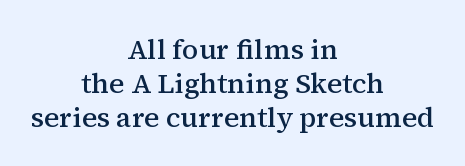
The image shows 28 px semibold serif type, upright; set centered, line spacing 1.21x, normal letter spacing, not underlined; medium stroke contrast and a medium x-height.
